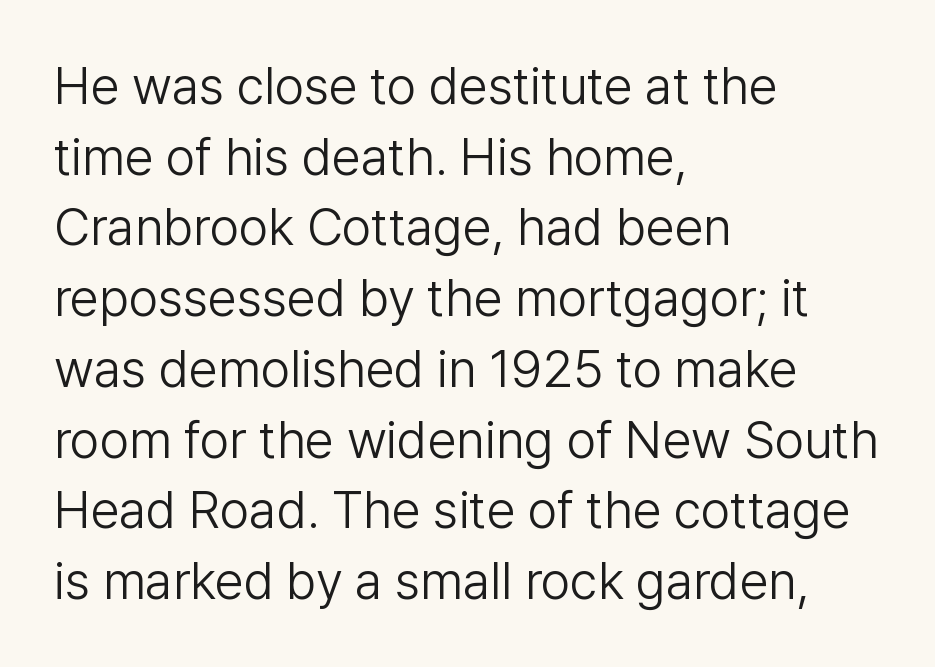
The image shows 52 px light sans-serif type, upright; set left-aligned, normal line spacing (1.36x), normal letter spacing, not underlined; low stroke contrast and a medium x-height.
